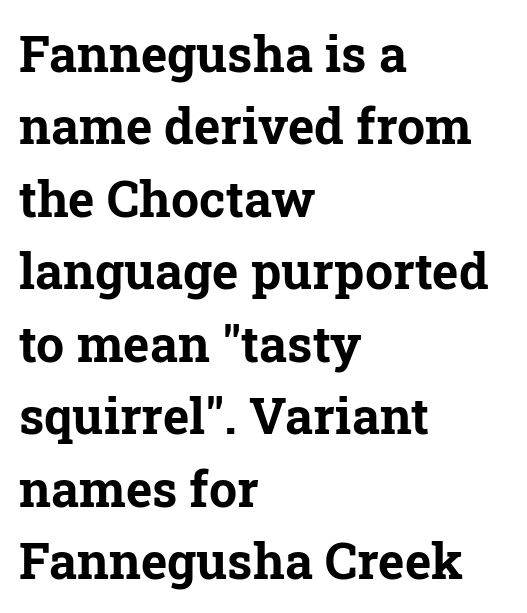
The image shows 50 px bold serif type, upright; set left-aligned, normal line spacing (1.45x), normal letter spacing, not underlined; low stroke contrast and a medium x-height.
